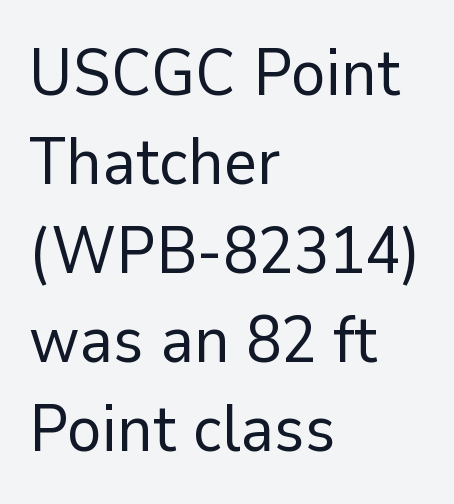
{"serif": "no", "italic": "no", "bold": "no", "weight": "regular", "width": "normal", "stroke_contrast": "low", "x_height": "medium", "monospaced": "no", "underline": "no", "align": "left", "line_spacing": "normal", "line_spacing_ratio": 1.37, "letter_spacing": "normal", "letter_spacing_em": 0.0, "glyph_px": 65}
